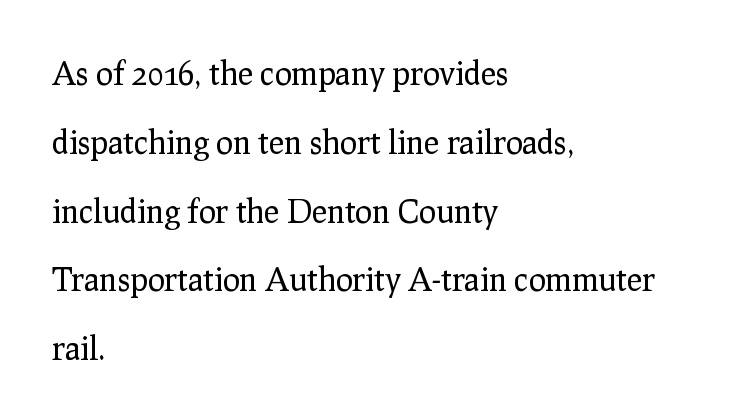
{"serif": "yes", "italic": "no", "bold": "no", "weight": "regular", "width": "normal", "stroke_contrast": "low", "x_height": "medium", "monospaced": "no", "underline": "no", "align": "left", "line_spacing": "loose", "line_spacing_ratio": 2.15, "letter_spacing": "normal", "letter_spacing_em": 0.0, "glyph_px": 32}
